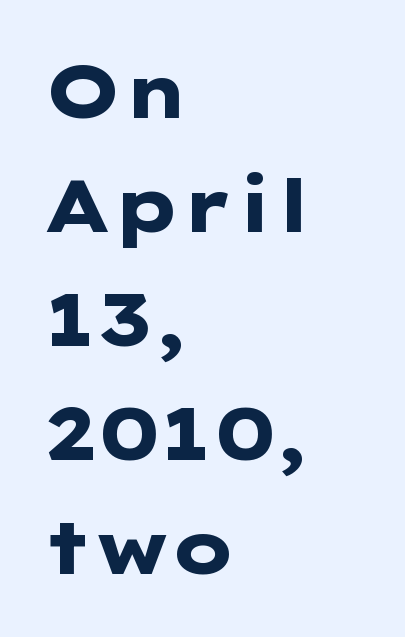
Rows of type keep a routine distance in the vertical direction. Quick note: not italic, upright. Does extra space separate the letters? No, they use regular spacing. In terms of letterform style, serifs are entirely absent.
